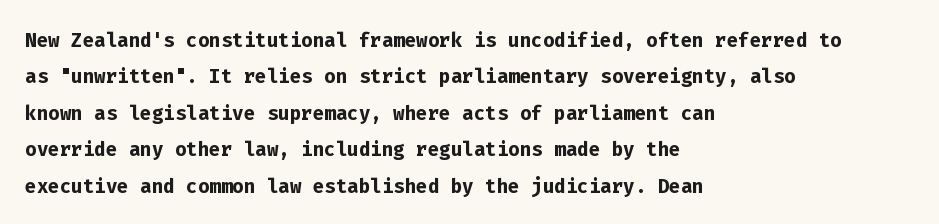
The image shows 27 px bold type, upright; set left-aligned, normal line spacing (1.35x), normal letter spacing, not underlined.
